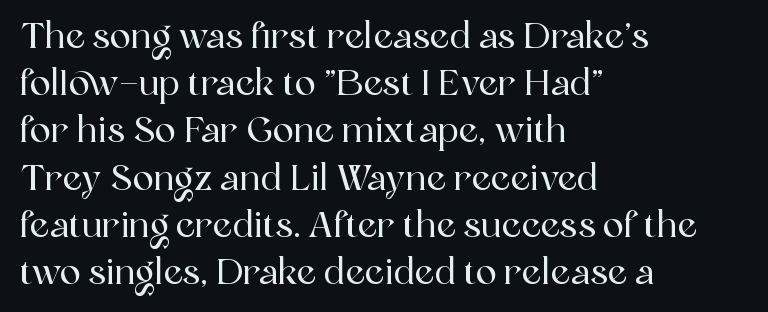
{"serif": "yes", "italic": "no", "width": "normal", "x_height": "medium", "monospaced": "no", "underline": "no", "align": "left", "line_spacing": "normal", "line_spacing_ratio": 1.35, "letter_spacing": "normal", "letter_spacing_em": 0.0, "glyph_px": 35}
